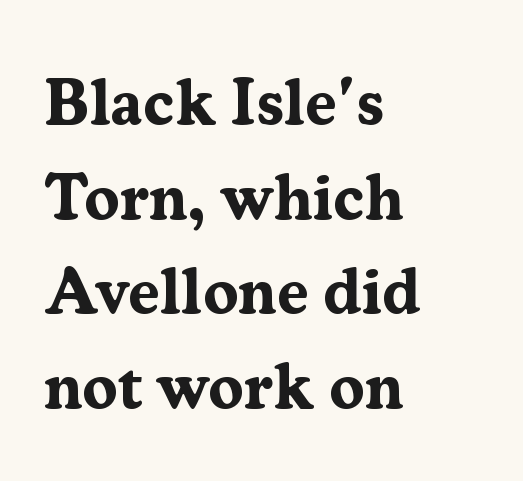
Q: Is the text bold? A: Yes.
Q: Is the text italic (slanted)? A: No, it is upright.
Q: Is the typeface a serif or a sans-serif typeface? A: Serif.
Q: Is the text underlined? A: No.
Q: How is the paragraph aligned? A: Left-aligned.
Q: Is the spacing between letters normal or unusually wide? A: Normal.
Q: Is the spacing between lines tight, normal or loose? A: Normal.
Q: Width (condensed, normal, or wide)? A: Normal.
Q: Stroke contrast? A: Medium.
Q: x-height? A: Medium.
Q: Monospaced? A: No.
